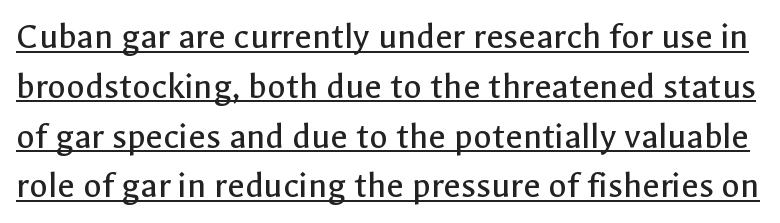
Q: Is the text bold? A: No.
Q: Is the text italic (slanted)? A: No, it is upright.
Q: Is the typeface a serif or a sans-serif typeface? A: Sans-serif.
Q: Is the text underlined? A: Yes.
Q: Is the spacing between letters normal or unusually wide? A: Normal.
Q: Is the spacing between lines tight, normal or loose? A: Normal.
Q: Width (condensed, normal, or wide)? A: Normal.
Q: x-height? A: Medium.
Q: Monospaced? A: No.
